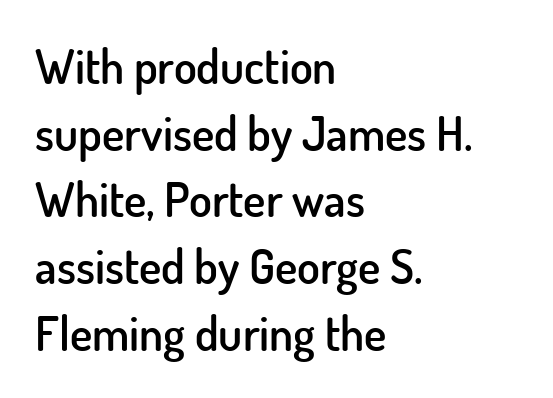
{"serif": "no", "italic": "no", "bold": "semi", "weight": "semibold", "width": "normal", "stroke_contrast": "low", "x_height": "small", "monospaced": "no", "underline": "no", "align": "left", "line_spacing": "normal", "line_spacing_ratio": 1.42, "letter_spacing": "normal", "letter_spacing_em": 0.0, "glyph_px": 47}
